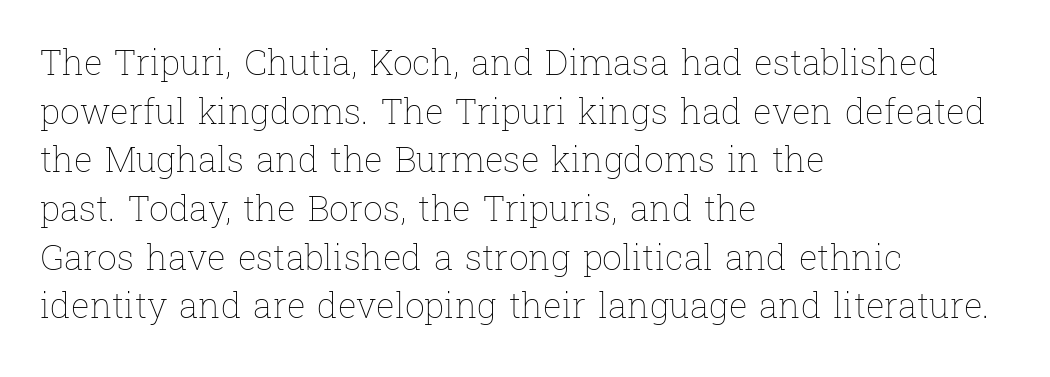
A typesetter would call this leading conventional body-copy spacing. The characters are drawn with everyday or finer stroke widths. The typesetter chose a ragged-right arrangement here. Nobody drew a line under any word here.
